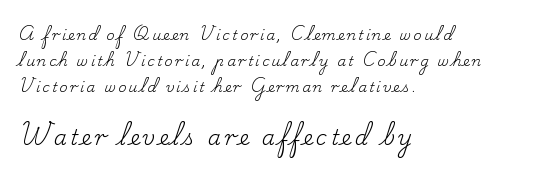
Small over large — that's the arrangement of the two blocks here. Plain, unruled lines of type. Notice how the passage keeps a crisp vertical edge on the left only. The cut favours lightness, reaching ordinary text weight at its darkest.
